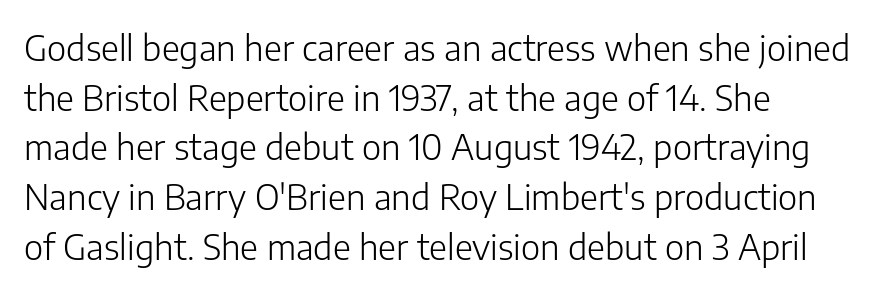
The image shows 35 px light sans-serif type, upright; set normal line spacing (1.42x), normal letter spacing, not underlined; low stroke contrast and a medium x-height.
